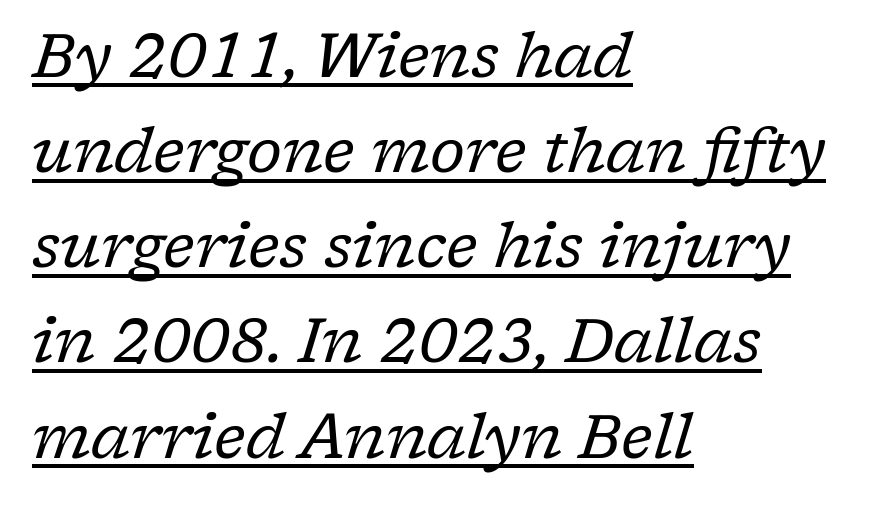
Q: Is the text bold? A: No.
Q: Is the text italic (slanted)? A: Yes, it leans right by about 17 degrees.
Q: Is the typeface a serif or a sans-serif typeface? A: Serif.
Q: Is the text underlined? A: Yes.
Q: How is the paragraph aligned? A: Left-aligned.
Q: Is the spacing between letters normal or unusually wide? A: Normal.
Q: Is the spacing between lines tight, normal or loose? A: Normal.
Q: Width (condensed, normal, or wide)? A: Normal.
Q: Stroke contrast? A: Low.
Q: x-height? A: Medium.
Q: Monospaced? A: No.
